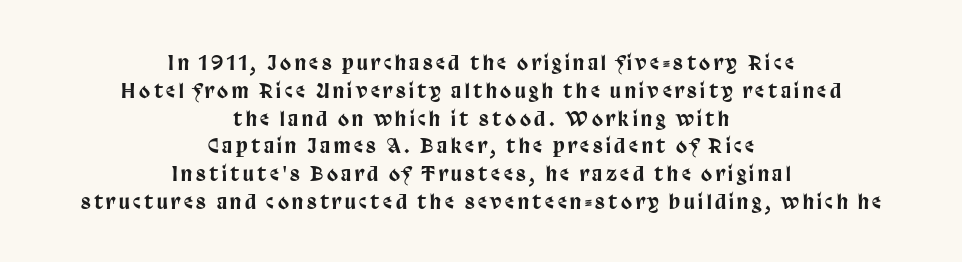
Q: Is the text italic (slanted)? A: No, it is upright.
Q: Is the text underlined? A: No.
Q: How is the paragraph aligned? A: Centered.
Q: Is the spacing between lines tight, normal or loose? A: Normal.
